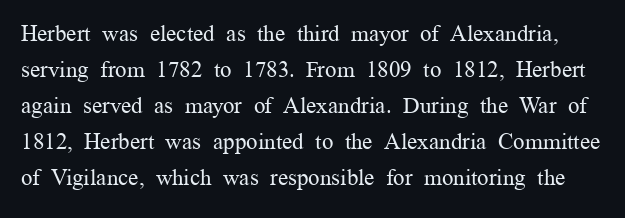
Descender tails drop into unmarked territory. The letters sit at their default tracking, neither squeezed nor spread. Summary of vertical rhythm: regular, with standard interline spacing. Every character sits straight up, as roman type does.
